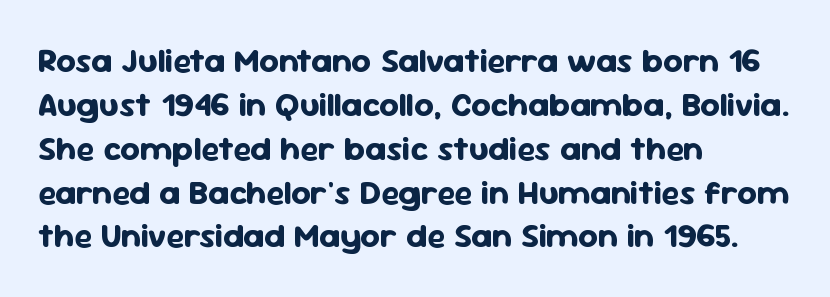
Q: Is the text bold? A: Yes.
Q: Is the text italic (slanted)? A: No, it is upright.
Q: Is the typeface a serif or a sans-serif typeface? A: Sans-serif.
Q: Is the text underlined? A: No.
Q: How is the paragraph aligned? A: Left-aligned.
Q: Is the spacing between letters normal or unusually wide? A: Normal.
Q: Is the spacing between lines tight, normal or loose? A: Normal.
Q: Width (condensed, normal, or wide)? A: Normal.
Q: Stroke contrast? A: Low.
Q: x-height? A: Medium.
Q: Monospaced? A: No.
